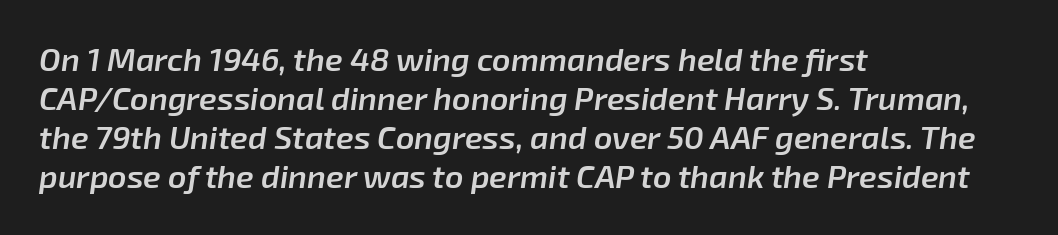
The image shows 32 px semibold type, italic (leaning right); set left-aligned, line spacing 1.22x, normal letter spacing, not underlined; low stroke contrast and a medium x-height.
